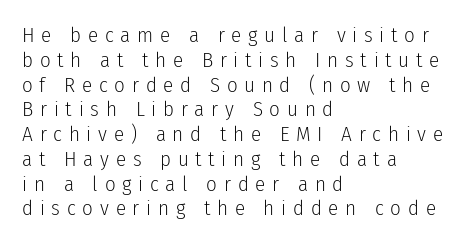
Q: Is the text bold? A: No.
Q: Is the text italic (slanted)? A: No, it is upright.
Q: Is the text underlined? A: No.
Q: How is the paragraph aligned? A: Left-aligned.
Q: Is the spacing between letters normal or unusually wide? A: Unusually wide.
